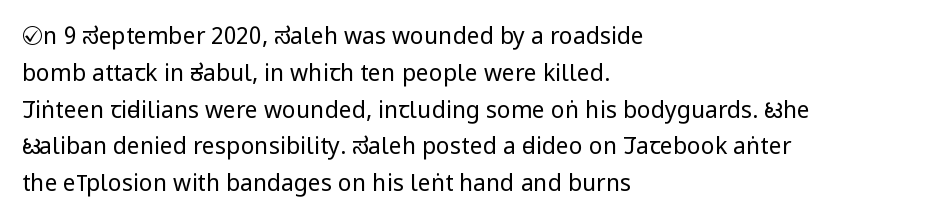
{"italic": "no", "bold": "no", "underline": "no", "align": "left", "line_spacing": "normal", "line_spacing_ratio": 1.6, "letter_spacing": "normal", "letter_spacing_em": 0.0, "glyph_px": 23}
